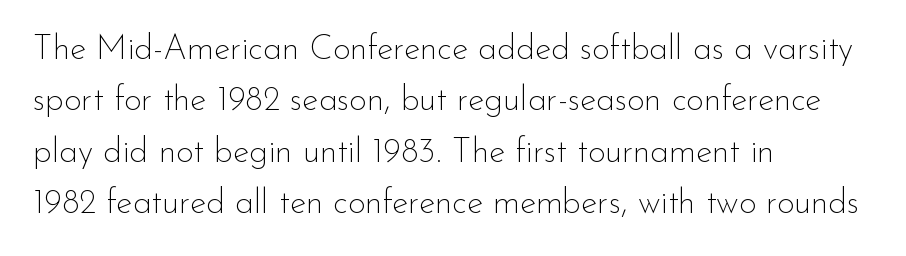
{"serif": "no", "italic": "no", "bold": "no", "weight": "thin", "width": "normal", "stroke_contrast": "low", "x_height": "small", "monospaced": "no", "underline": "no", "align": "left", "line_spacing": "normal", "line_spacing_ratio": 1.51, "letter_spacing": "normal", "letter_spacing_em": 0.0, "glyph_px": 34}
